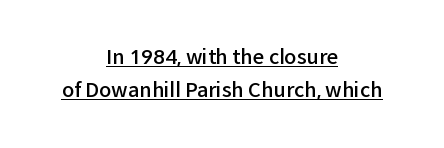
The image shows 20 px text type, upright; set centered, normal line spacing (1.66x), normal letter spacing, underlined.
